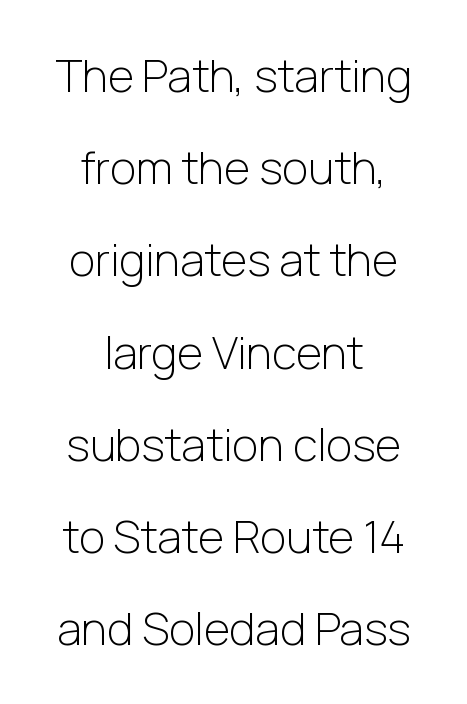
{"serif": "no", "italic": "no", "bold": "no", "weight": "light", "width": "normal", "stroke_contrast": "low", "x_height": "medium", "monospaced": "no", "underline": "no", "align": "center", "line_spacing": "loose", "line_spacing_ratio": 2.05, "letter_spacing": "normal", "letter_spacing_em": 0.0, "glyph_px": 45}
